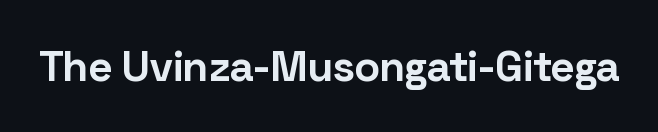
I'd call this a sans setting — the letters go barefoot. It's the straight-up-and-down kind of type. This rendering leaves character spacing at its baseline value. The face used here is proportionally spaced, like ordinary book or web type. Heft: maximum for text — a bold. Clear beneath every line of the passage.
